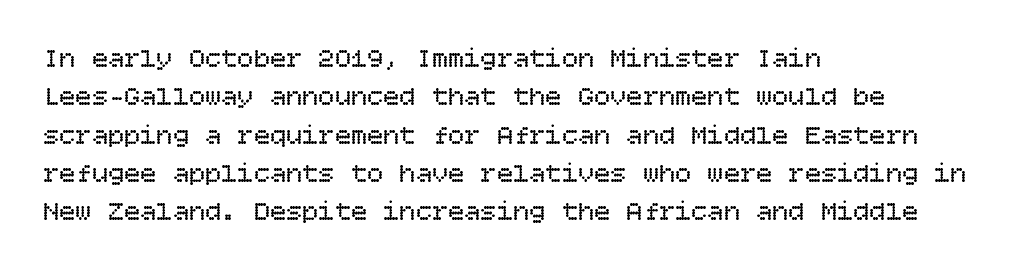
The image shows 27 px text type, upright; set left-aligned, normal line spacing (1.42x), normal letter spacing, not underlined.
